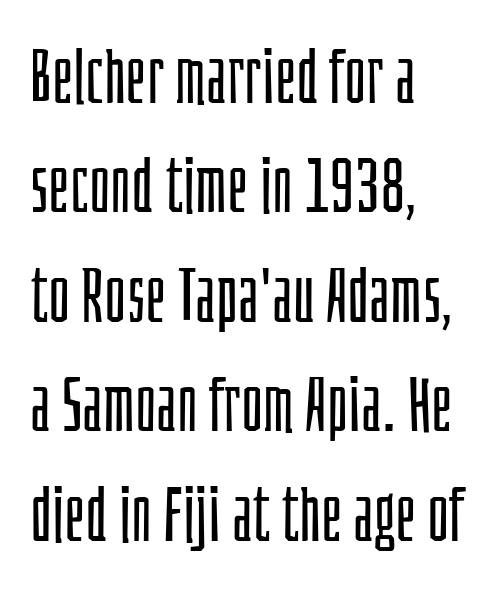
The rows are spaced the way most documents space them. The weight would be labelled regular, book, light, or lighter still. The passage is arranged the way most books set body copy — flush left. The space beneath each line is pristine and unruled. Every stem runs plumb, perpendicular to the baseline. A typesetter would label this face a sans.
